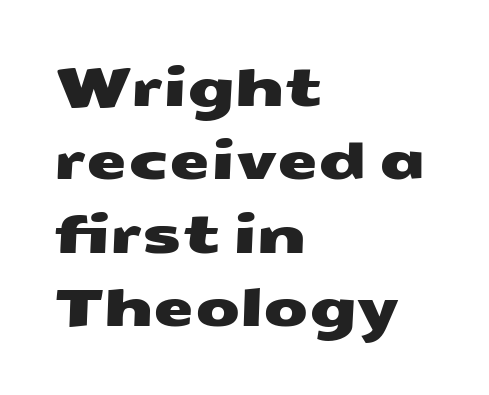
The image shows 52 px wide sans-serif type; set left-aligned, normal line spacing (1.41x), normal letter spacing, not underlined; medium stroke contrast and a medium x-height.
